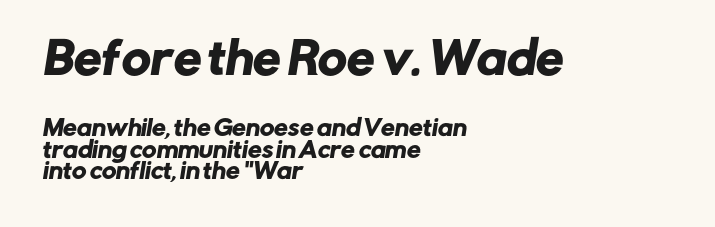
{"serif": "no", "width": "normal", "stroke_contrast": "low", "x_height": "medium", "monospaced": "no", "underline": "no", "align": "left", "line_spacing": "tight", "line_spacing_ratio": 0.96, "letter_spacing": "normal", "letter_spacing_em": 0.0, "larger_block": "first", "size_ratio": 2.0, "glyph_px": 44}
